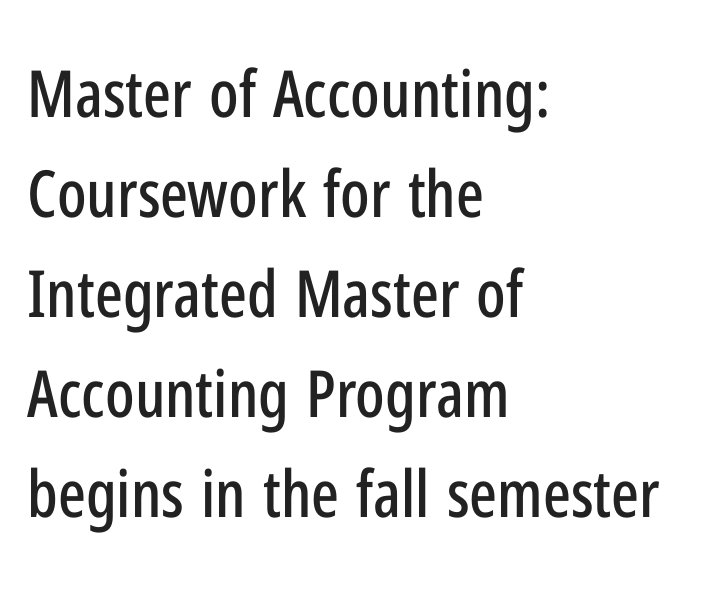
Q: Is the text italic (slanted)? A: No, it is upright.
Q: Is the typeface a serif or a sans-serif typeface? A: Sans-serif.
Q: Is the text underlined? A: No.
Q: How is the paragraph aligned? A: Left-aligned.
Q: Is the spacing between letters normal or unusually wide? A: Normal.
Q: Is the spacing between lines tight, normal or loose? A: Normal.
Q: Width (condensed, normal, or wide)? A: Condensed.
Q: Stroke contrast? A: Low.
Q: x-height? A: Medium.
Q: Monospaced? A: No.
